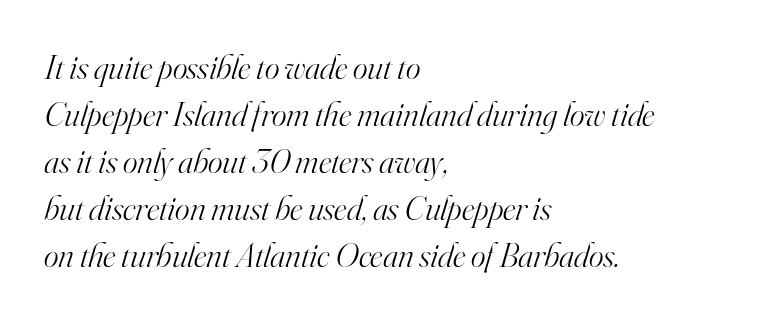
A typesetter would call this proportional, since set widths differ per character. The text was rendered using a seriffed face with decorative stroke endings. The specimen reads as italic at a glance. The letters look calm and open, with moderate or lighter stems. This rendering uses left alignment, leaving the right contour irregular.
